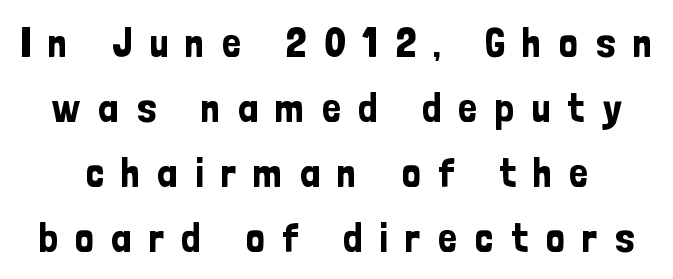
Q: Is the text italic (slanted)? A: No, it is upright.
Q: Is the typeface a serif or a sans-serif typeface? A: Sans-serif.
Q: Is the text underlined? A: No.
Q: Is the spacing between letters normal or unusually wide? A: Unusually wide.
Q: Is the spacing between lines tight, normal or loose? A: Normal.
Q: Width (condensed, normal, or wide)? A: Condensed.
Q: Stroke contrast? A: Low.
Q: x-height? A: Medium.
Q: Monospaced? A: No.
